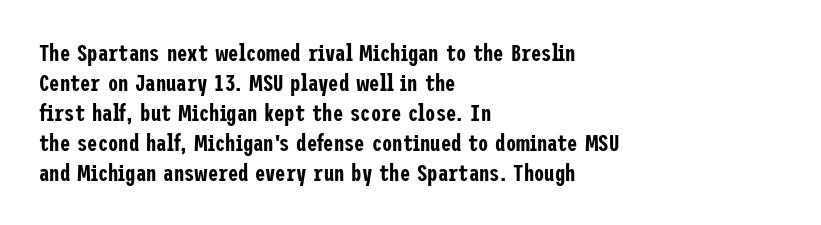
The rendering keeps characters at their native spacing. The string is rendered with underlining switched off. It's the straight-up-and-down kind of type. The paragraph has a hard left edge and a soft right edge. One glance says typical: line gaps are just what's usual.
